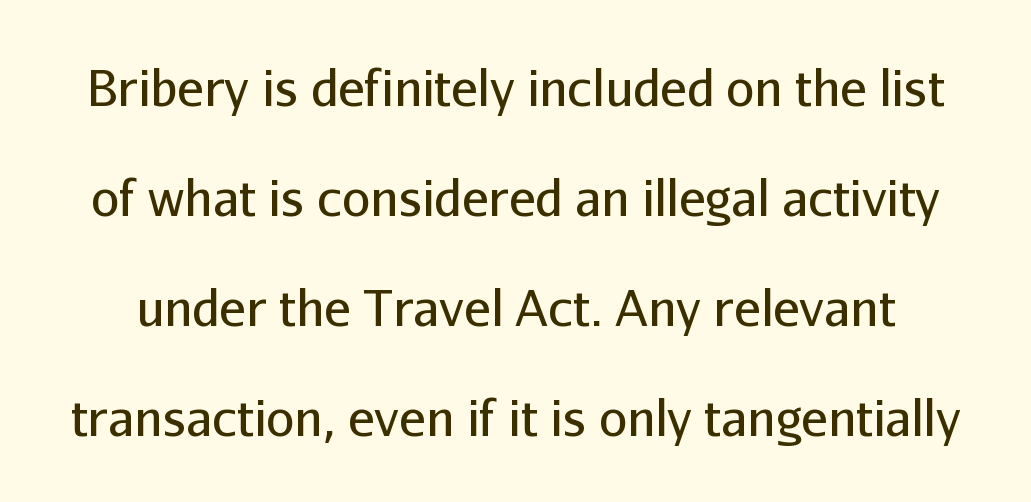
Q: Is the text bold? A: No.
Q: Is the text italic (slanted)? A: No, it is upright.
Q: Is the typeface a serif or a sans-serif typeface? A: Sans-serif.
Q: Is the text underlined? A: No.
Q: Is the spacing between letters normal or unusually wide? A: Normal.
Q: Is the spacing between lines tight, normal or loose? A: Loose.
Q: Width (condensed, normal, or wide)? A: Normal.
Q: Stroke contrast? A: Low.
Q: x-height? A: Medium.
Q: Monospaced? A: No.
